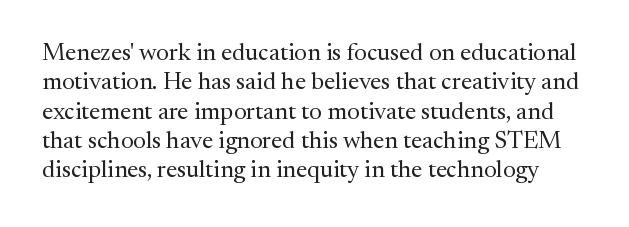
{"italic": "no", "bold": "no", "underline": "no", "line_spacing_ratio": 1.22, "letter_spacing": "normal", "letter_spacing_em": 0.0, "glyph_px": 24}
